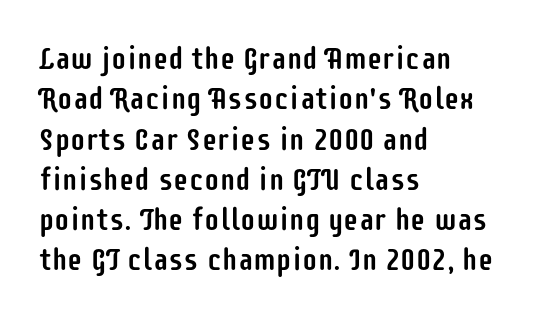
Q: Is the text italic (slanted)? A: No, it is upright.
Q: Is the typeface a serif or a sans-serif typeface? A: Sans-serif.
Q: Is the text underlined? A: No.
Q: How is the paragraph aligned? A: Left-aligned.
Q: Is the spacing between letters normal or unusually wide? A: Normal.
Q: Is the spacing between lines tight, normal or loose? A: Normal.
Q: Width (condensed, normal, or wide)? A: Condensed.
Q: Stroke contrast? A: Low.
Q: x-height? A: Large.
Q: Monospaced? A: No.
